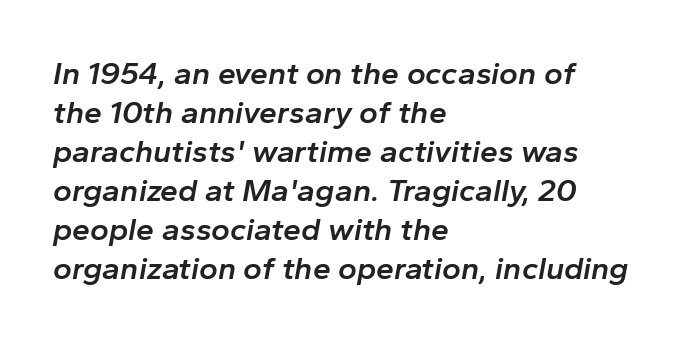
Q: Is the text bold? A: Semi-bold.
Q: Is the text italic (slanted)? A: Yes, it leans right by about 10 degrees.
Q: Is the text underlined? A: No.
Q: How is the paragraph aligned? A: Left-aligned.
Q: Is the spacing between letters normal or unusually wide? A: Normal.
Q: Width (condensed, normal, or wide)? A: Normal.
Q: Stroke contrast? A: Low.
Q: x-height? A: Medium.
Q: Monospaced? A: No.
